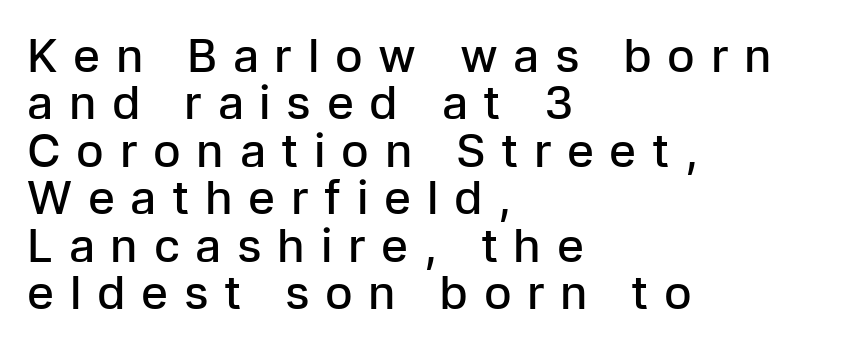
Q: Is the text bold? A: Semi-bold.
Q: Is the text italic (slanted)? A: No, it is upright.
Q: Is the typeface a serif or a sans-serif typeface? A: Sans-serif.
Q: Is the text underlined? A: No.
Q: How is the paragraph aligned? A: Left-aligned.
Q: Is the spacing between letters normal or unusually wide? A: Unusually wide.
Q: Is the spacing between lines tight, normal or loose? A: Tight.
Q: Width (condensed, normal, or wide)? A: Normal.
Q: Stroke contrast? A: Low.
Q: x-height? A: Medium.
Q: Monospaced? A: No.
